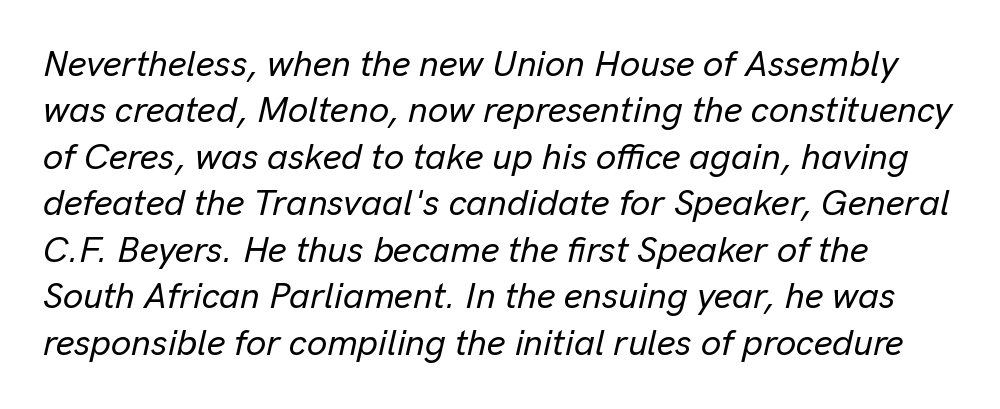
Is the letter spacing exaggerated? No — it looks like the ordinary default. Lines of text with bare space underneath. The passage shown stacks its lines at a standard gap. Is this a fixed-width face? No — the glyphs have proportional, varying widths.
